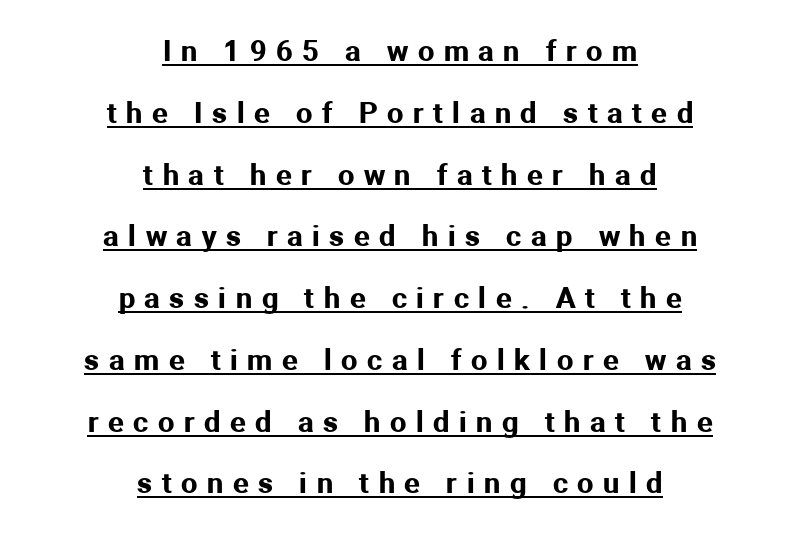
{"serif": "no", "italic": "no", "width": "normal", "stroke_contrast": "medium", "x_height": "medium", "monospaced": "no", "underline": "yes", "align": "center", "line_spacing": "loose", "line_spacing_ratio": 2.13, "letter_spacing": "wide", "letter_spacing_em": 0.33, "glyph_px": 29}
